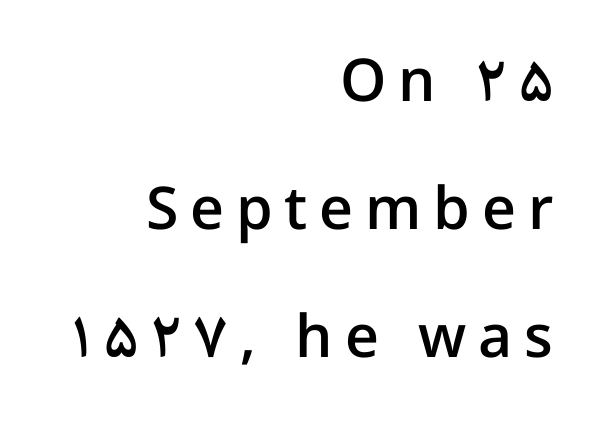
{"serif": "no", "italic": "no", "bold": "semi", "weight": "semibold", "width": "normal", "stroke_contrast": "low", "x_height": "medium", "monospaced": "no", "underline": "no", "align": "right", "line_spacing": "loose", "line_spacing_ratio": 2.17, "letter_spacing": "wide", "letter_spacing_em": 0.2, "glyph_px": 59}
